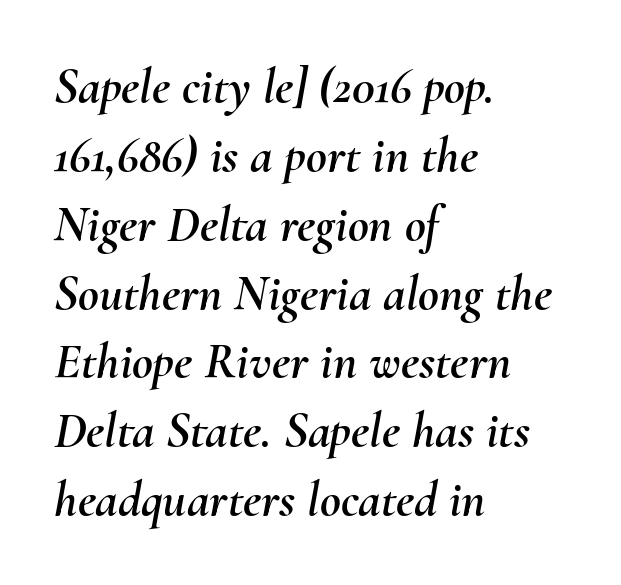
Honestly, there is no underline to notice here at all. Inter-character spacing is left at the font's built-in metrics. The setting favours the left margin, as ordinary paragraphs usually do. Quick note: italic.
